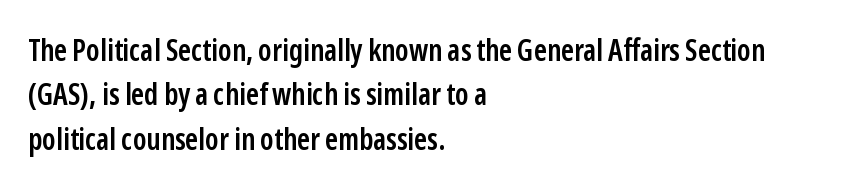
Q: Is the text bold? A: Semi-bold.
Q: Is the text italic (slanted)? A: No, it is upright.
Q: Is the typeface a serif or a sans-serif typeface? A: Sans-serif.
Q: Is the text underlined? A: No.
Q: How is the paragraph aligned? A: Left-aligned.
Q: Is the spacing between letters normal or unusually wide? A: Normal.
Q: Is the spacing between lines tight, normal or loose? A: Normal.
Q: Width (condensed, normal, or wide)? A: Condensed.
Q: Stroke contrast? A: Low.
Q: x-height? A: Medium.
Q: Monospaced? A: No.
